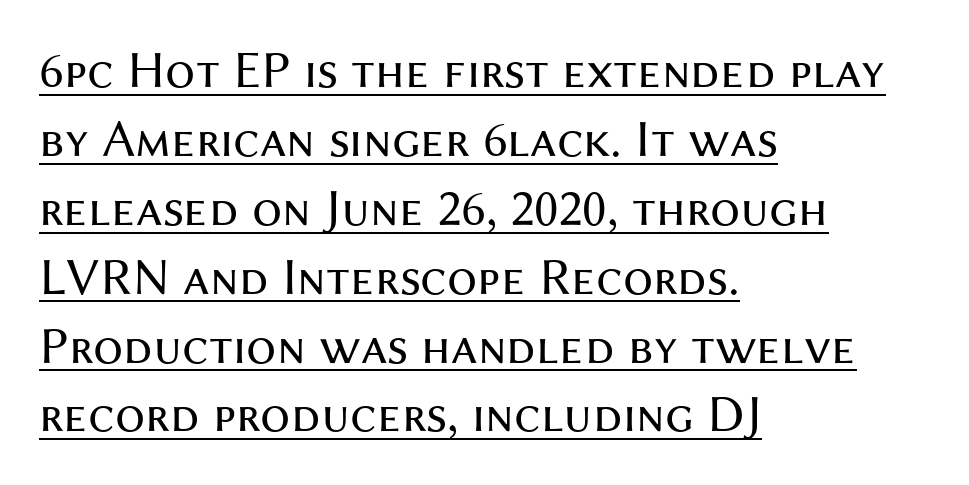
The image shows 53 px regular-weight sans-serif type, upright; set left-aligned, normal line spacing (1.3x), normal letter spacing, underlined; medium stroke contrast and a medium x-height.
